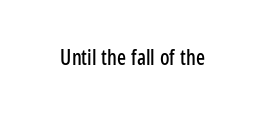
The image shows 21 px text type, upright; set normal letter spacing, not underlined.
